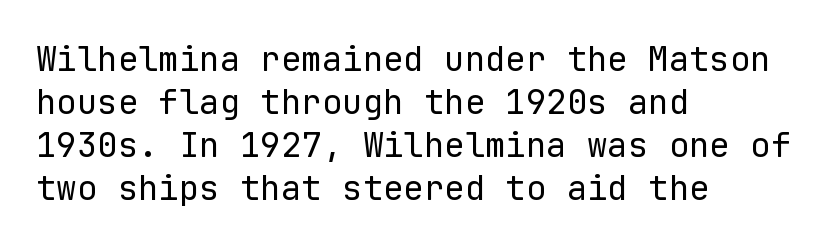
Whoever set this chose a conventional vertical rhythm. Every character sits straight up, as roman type does. Students, note that the glyphs here touch the page at normal intervals. I'd call this a sans setting — the letters go barefoot.
